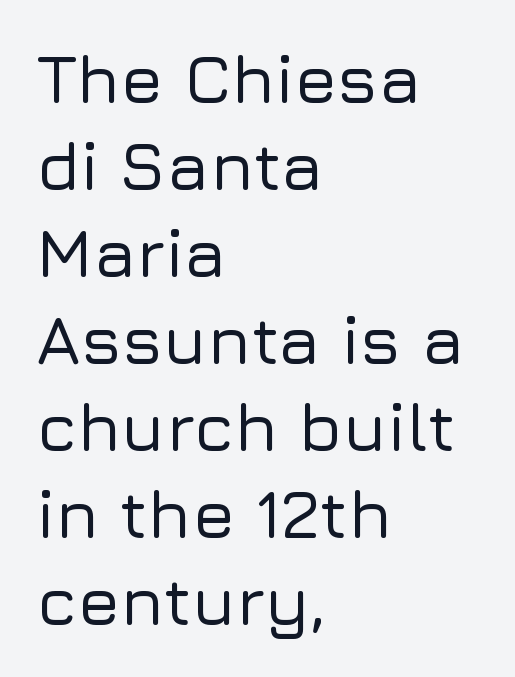
The tracking reads as untouched default to a designer's eye. This sample uses a sans-serif face. Regarding leading, the lines here are spaced in the standard way. Ordinary non-slanted type is in use.
